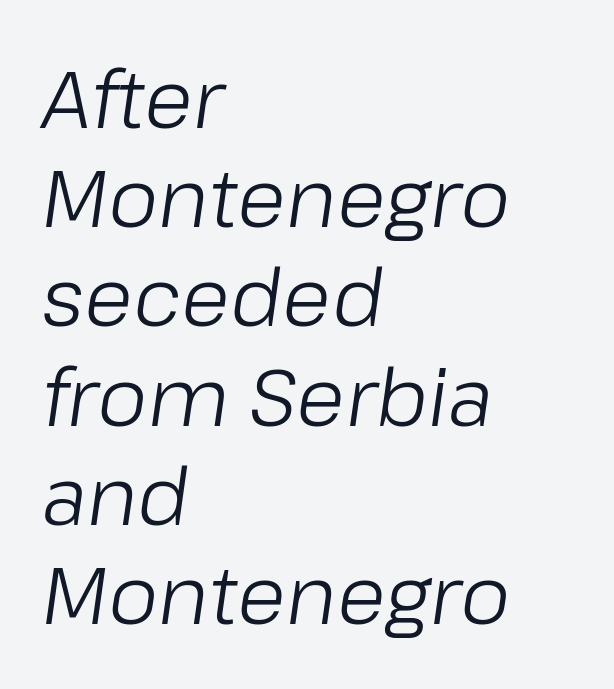
{"italic": "yes", "lean": "right", "slant_degrees": 8, "bold": "no", "weight": "light", "width": "normal", "stroke_contrast": "low", "x_height": "medium", "monospaced": "no", "underline": "no", "align": "left", "line_spacing_ratio": 1.24, "letter_spacing": "normal", "letter_spacing_em": 0.0, "glyph_px": 80}
